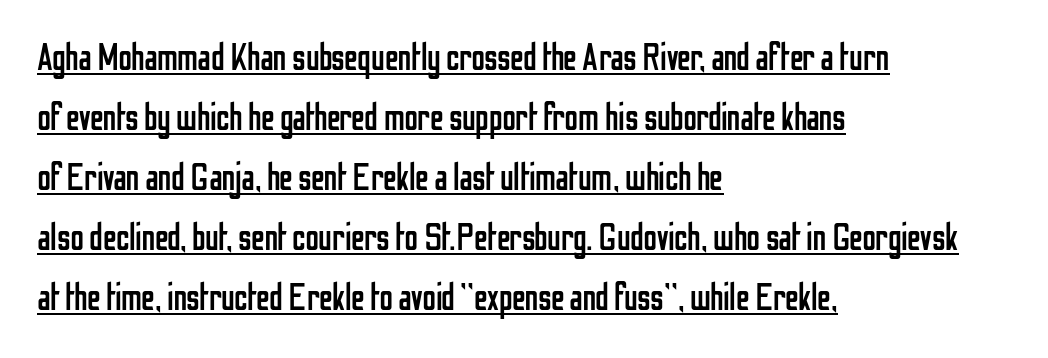
The image shows 38 px regular-weight, condensed sans-serif type, upright; set left-aligned, normal line spacing (1.58x), normal letter spacing, underlined; low stroke contrast and a medium x-height.
